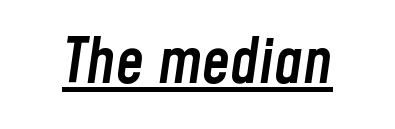
These characters rest on top of a visible drawn line. Spacing verdict: proportional, widths tailored to each character. The rendering keeps characters at their native spacing. This sample uses an oblique cut, with every glyph tilted off the vertical.
